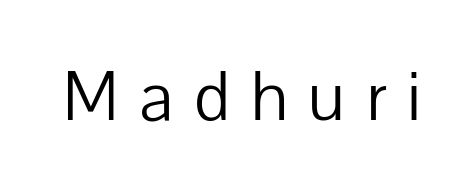
Q: Is the text bold? A: No.
Q: Is the text italic (slanted)? A: No, it is upright.
Q: Is the typeface a serif or a sans-serif typeface? A: Sans-serif.
Q: Is the text underlined? A: No.
Q: Is the spacing between letters normal or unusually wide? A: Unusually wide.
Q: Width (condensed, normal, or wide)? A: Normal.
Q: Stroke contrast? A: Low.
Q: x-height? A: Medium.
Q: Monospaced? A: No.
